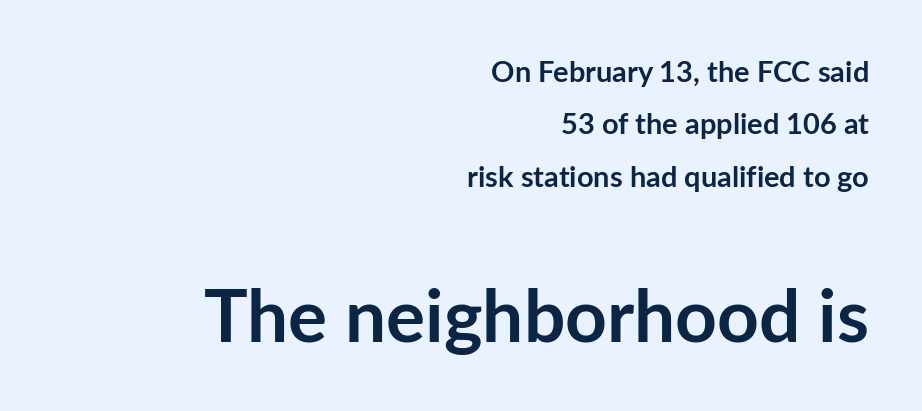
{"serif": "no", "italic": "no", "bold": "yes", "weight": "semibold", "width": "normal", "stroke_contrast": "low", "x_height": "medium", "monospaced": "no", "underline": "no", "align": "right", "line_spacing_ratio": 1.81, "letter_spacing": "normal", "letter_spacing_em": 0.0, "larger_block": "second", "size_ratio": 2.52, "glyph_px": 73}
